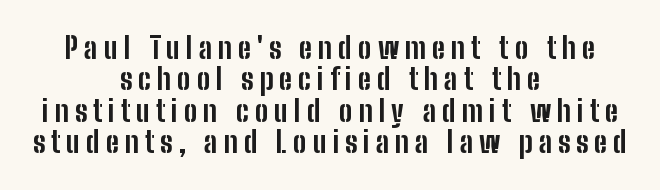
Varying glyph widths throughout — classic text-font behaviour. Examine the stroke ends and you'll find no serifs. Horizontal bands of white between lines are thin slivers. The face used here is rendered with a markedly widened letterfit. Each line is balanced around a shared central axis. Beneath every word, the page is bare.
